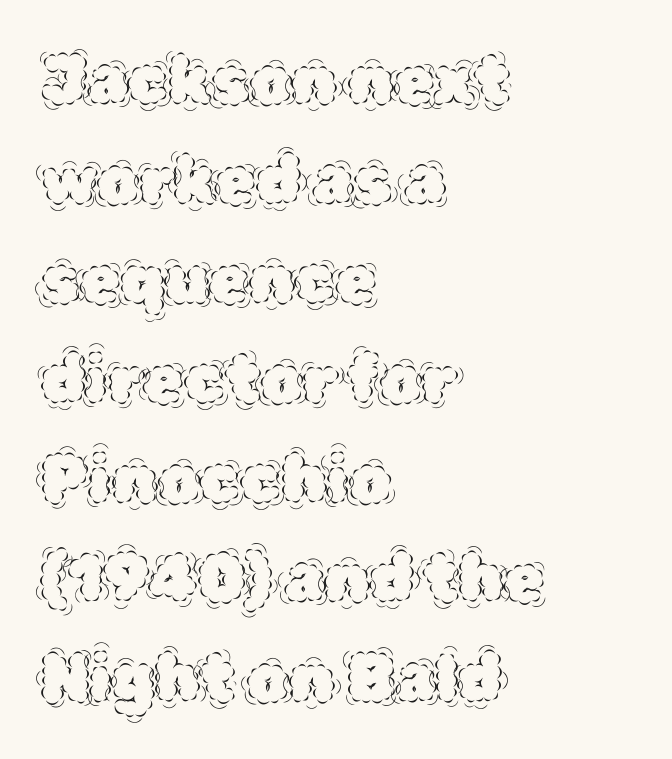
{"italic": "no", "bold": "no", "weight": "thin", "width": "normal", "x_height": "large", "monospaced": "no", "underline": "no", "align": "left", "line_spacing": "normal", "line_spacing_ratio": 1.51, "letter_spacing": "normal", "letter_spacing_em": 0.0, "glyph_px": 66}
